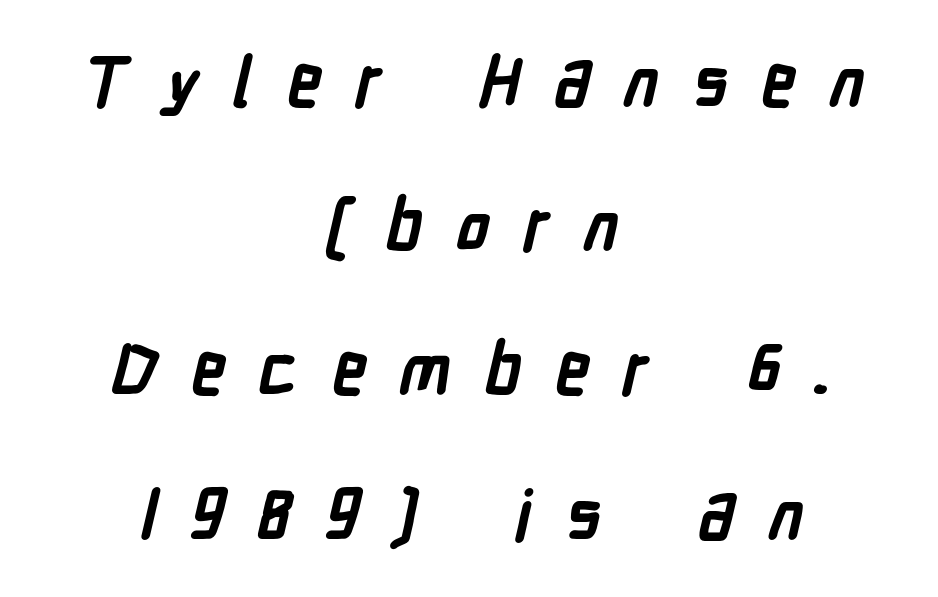
The image shows 69 px semibold, condensed sans-serif type; set centered, loose line spacing (2.09x), unusually wide letter spacing (+0.48 em), not underlined; low stroke contrast and a medium x-height.
